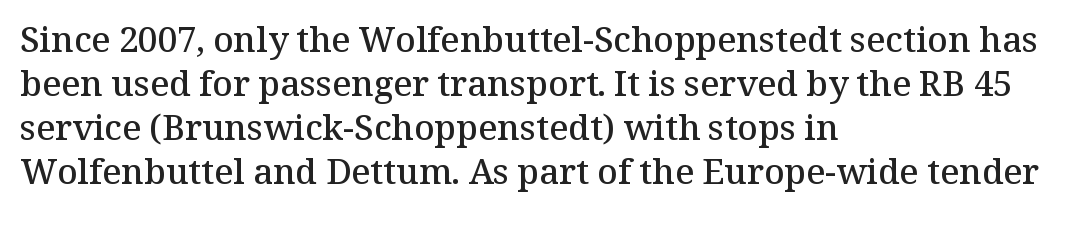
The image shows 35 px semibold serif type, upright; set left-aligned, normal line spacing (1.26x), normal letter spacing, not underlined; medium stroke contrast and a medium x-height.
